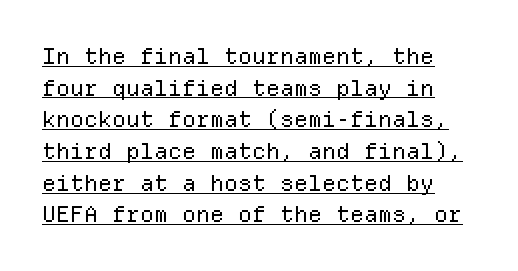
The image shows 22 px text type, upright; set normal line spacing (1.44x), normal letter spacing, underlined.
